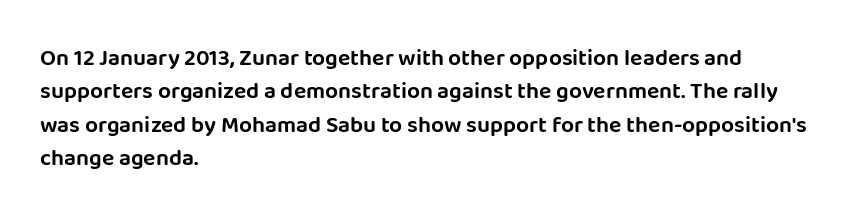
The rendering uses a moderate line-height, typical for paragraphs. These lines were composed using upright roman letters. The gaps between neighbouring characters are ordinary and unremarkable. Has an underline been added? It has not. Line starts are locked; line ends wander.
